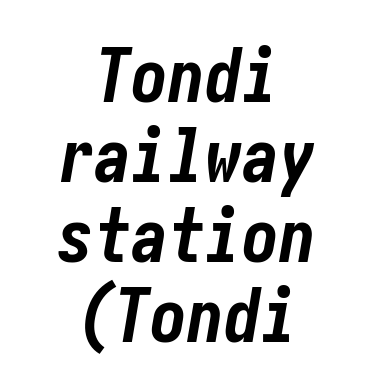
The image shows 74 px bold, condensed type, italic (leaning right); set centered, tight line spacing (1.08x), normal letter spacing, not underlined; low stroke contrast and a medium x-height.
